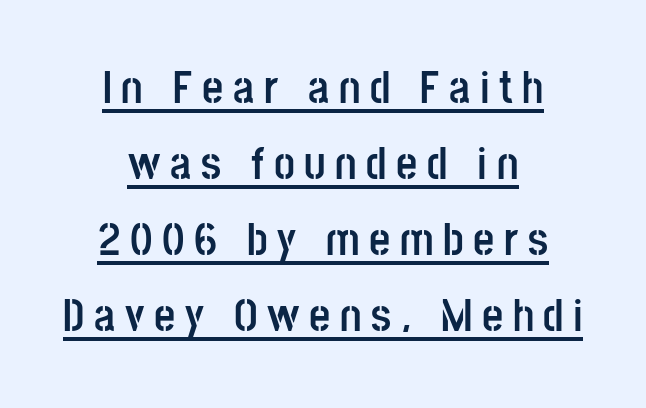
The image shows 46 px semibold, condensed sans-serif type, upright; set centered, normal line spacing (1.65x), unusually wide letter spacing (+0.21 em), underlined; low stroke contrast and a large x-height.
